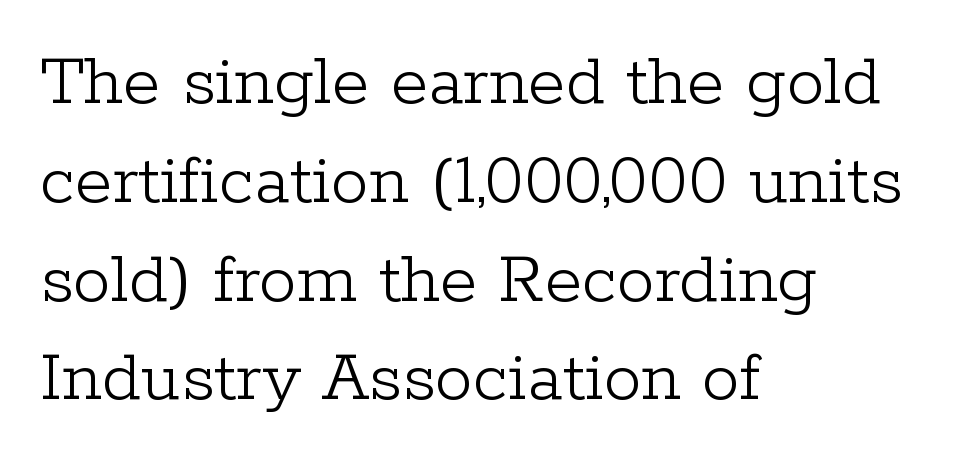
Examine the stroke ends and you'll spot serifs. Check under the words: just untouched page. A typesetter would call this zero additional tracking. The face used here is proportionally spaced, like ordinary book or web type.
